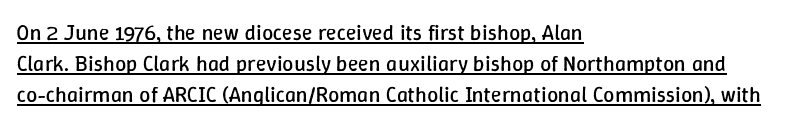
{"italic": "no", "bold": "no", "underline": "yes", "align": "left", "line_spacing": "normal", "line_spacing_ratio": 1.42, "letter_spacing": "normal", "letter_spacing_em": 0.0, "glyph_px": 22}
